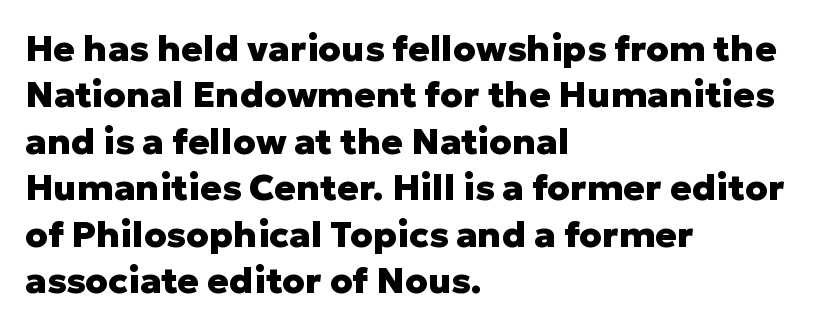
The image shows 36 px heavy sans-serif type, upright; set left-aligned, normal line spacing (1.29x), normal letter spacing, not underlined; low stroke contrast and a medium x-height.
